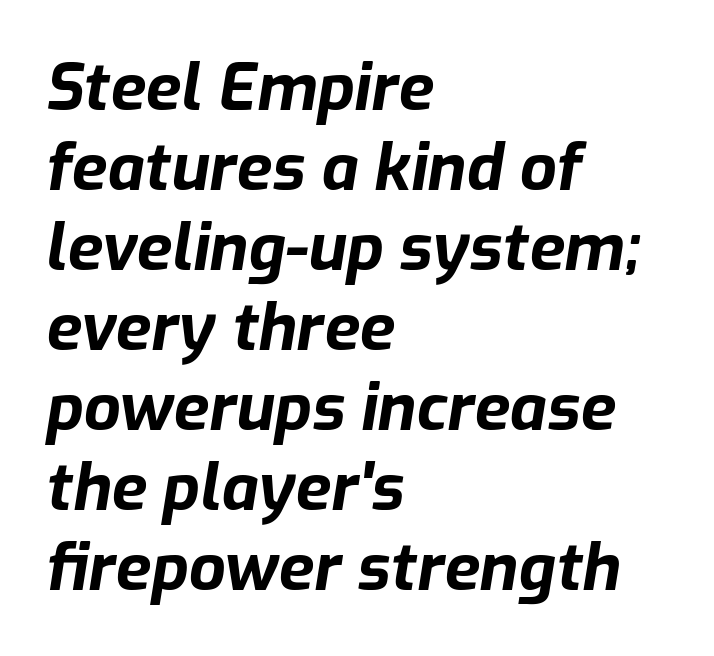
These lines keep a tight, regular rhythm from letter to letter. Line starts are locked; line ends wander. Notice how the stems are inclined rather than vertical — that's the hallmark of italics. Check under the words: just untouched page. The letters advance in unequal steps, a hallmark of proportional type.
